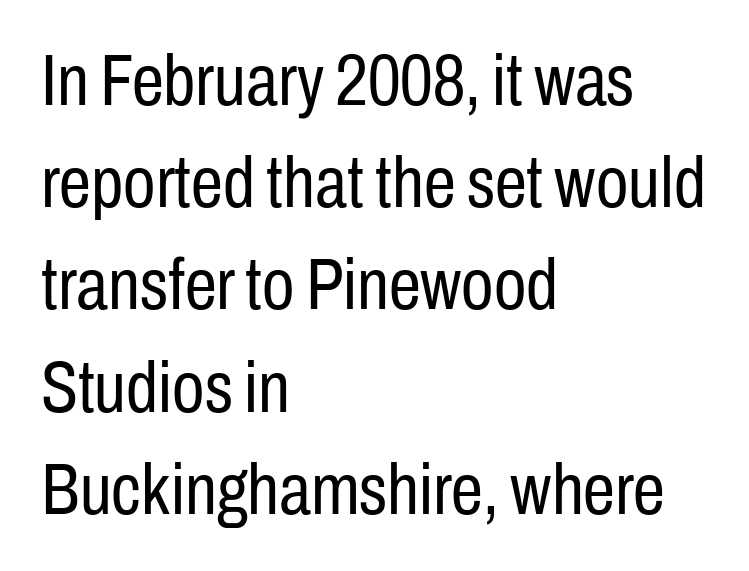
The image shows 72 px regular-weight, condensed sans-serif type, upright; set left-aligned, normal line spacing (1.42x), normal letter spacing, not underlined; low stroke contrast and a medium x-height.
